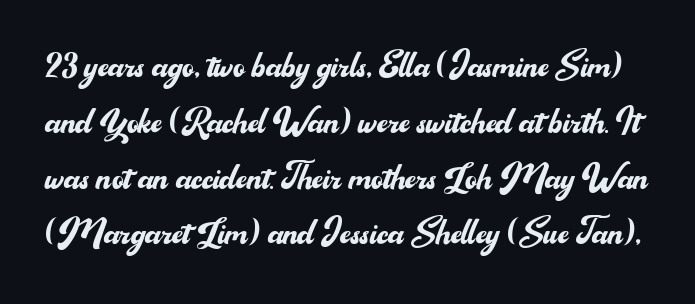
Is the type heavy? It reads as light-to-regular instead. The letterforms sit shoulder to shoulder at normal distance. Nope, no serifs anywhere on these letters. A bare baseline throughout the passage. These lines are rendered in a variable-pitch font.
